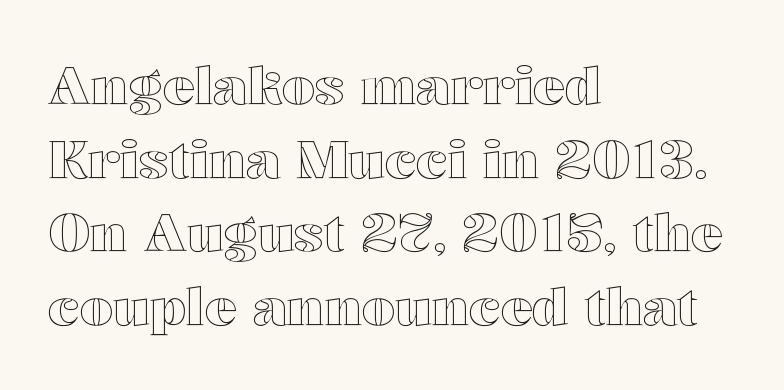
The image shows 53 px wide type, upright; set left-aligned, normal line spacing (1.39x), normal letter spacing, not underlined; a medium x-height.
